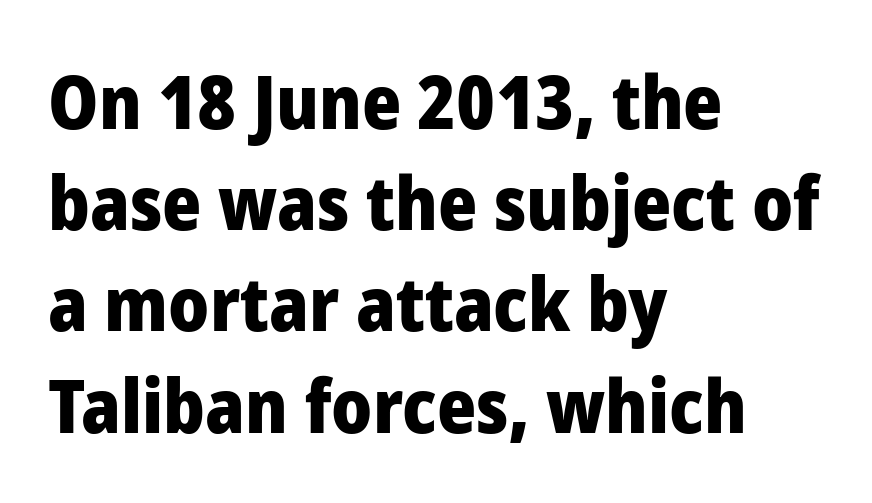
The specimen reads as upright at a glance. This sample keeps an unexceptional amount of space between lines. The letters sit at their default tracking, neither squeezed nor spread. Thick stems and heavy bowls — unmistakably bold. Bare-footed words on every line.
